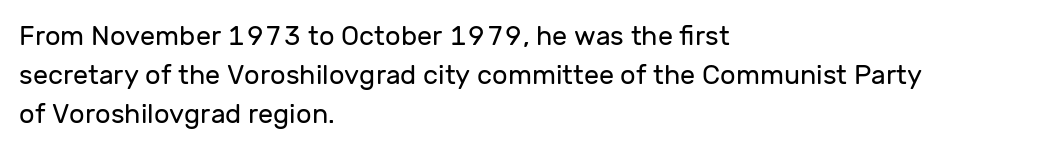
Q: Is the text bold? A: No.
Q: Is the text italic (slanted)? A: No, it is upright.
Q: Is the text underlined? A: No.
Q: How is the paragraph aligned? A: Left-aligned.
Q: Is the spacing between letters normal or unusually wide? A: Normal.
Q: Is the spacing between lines tight, normal or loose? A: Normal.
